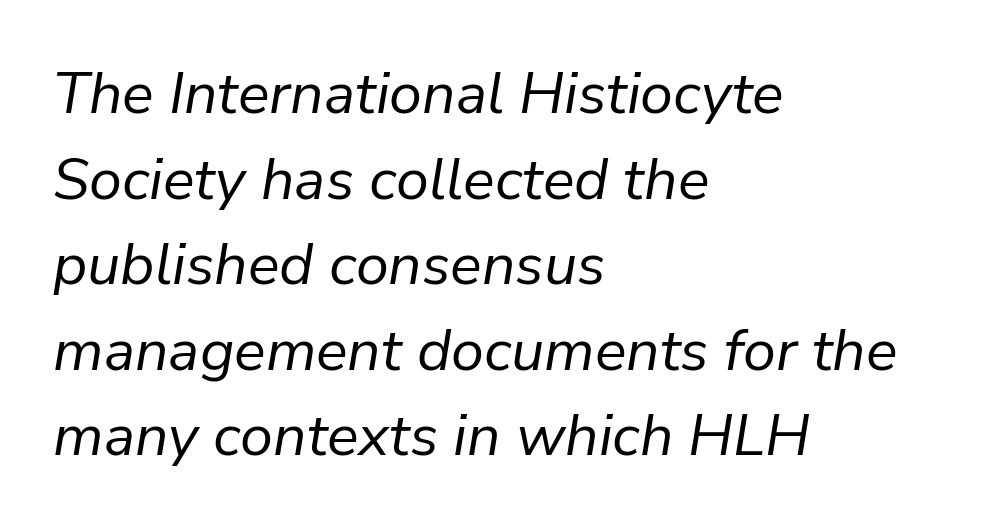
Compared with a typical body face, this is equally light or lighter still. This sample has the flowing, uneven cadence of proportional lettering. Normally led — the rows are evenly, conventionally spaced. The gap between lines stays unmarked.
